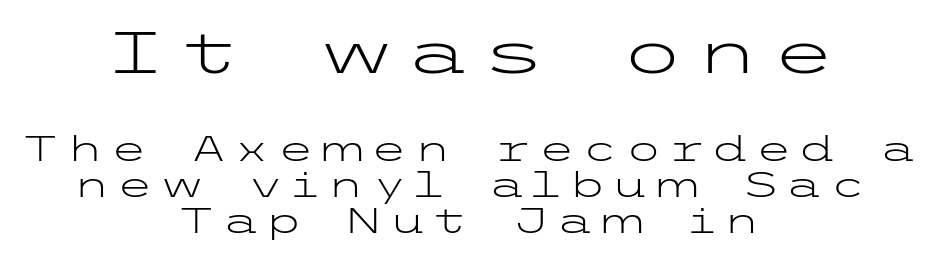
{"serif": "no", "italic": "no", "bold": "no", "weight": "light", "width": "wide", "stroke_contrast": "low", "x_height": "medium", "underline": "no", "align": "center", "line_spacing": "tight", "line_spacing_ratio": 1.06, "larger_block": "first", "size_ratio": 1.74, "glyph_px": 59}
